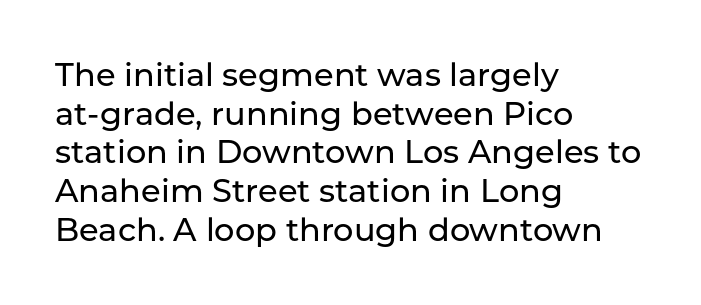
Q: Is the text italic (slanted)? A: No, it is upright.
Q: Is the typeface a serif or a sans-serif typeface? A: Sans-serif.
Q: Is the text underlined? A: No.
Q: How is the paragraph aligned? A: Left-aligned.
Q: Is the spacing between letters normal or unusually wide? A: Normal.
Q: Width (condensed, normal, or wide)? A: Normal.
Q: Stroke contrast? A: Low.
Q: x-height? A: Medium.
Q: Monospaced? A: No.
